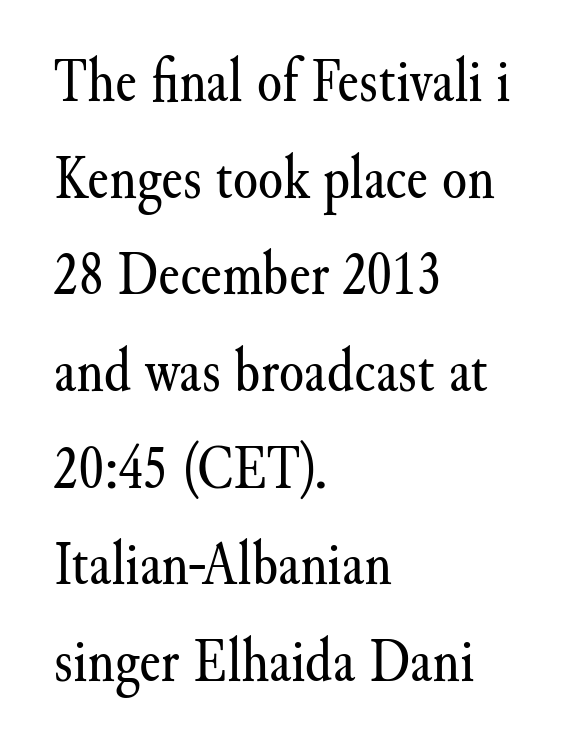
Does the type have serifs? Yes, each stem ends in a small foot. The face used here is proportionally spaced, like ordinary book or web type. The type sits square on the baseline with zero lean. Is the letter spacing exaggerated? No — it looks like the ordinary default. The letters look calm and open, with moderate or lighter stems.
